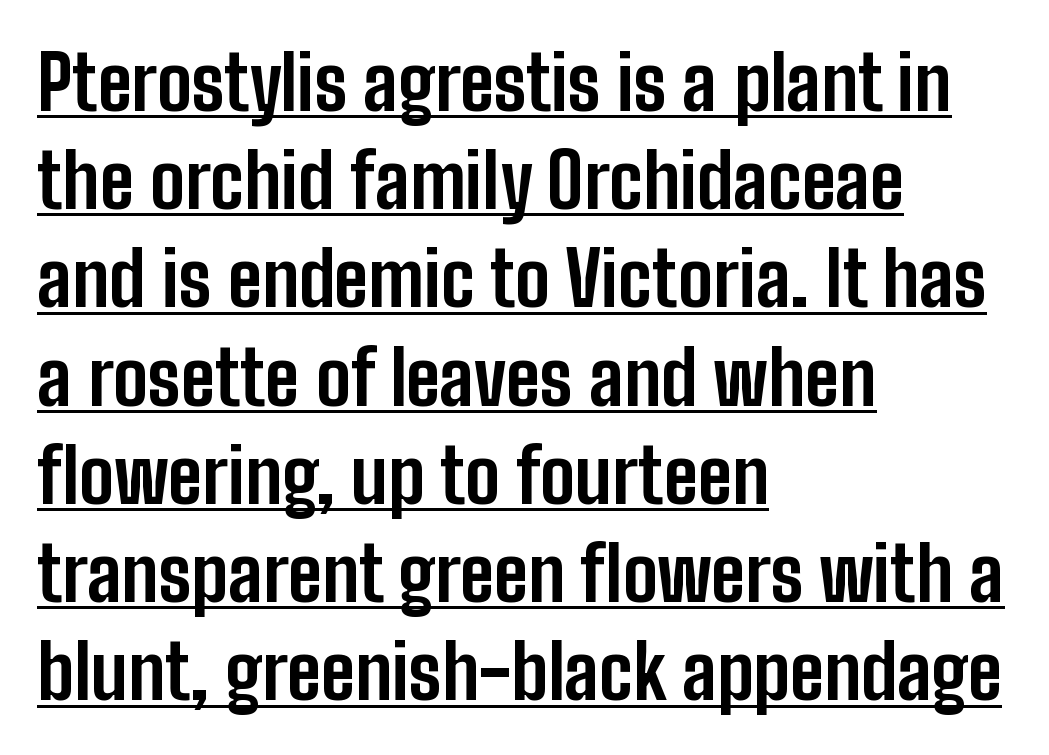
The image shows 75 px bold, condensed sans-serif type, upright; set left-aligned, normal line spacing (1.31x), normal letter spacing, underlined; low stroke contrast and a medium x-height.
